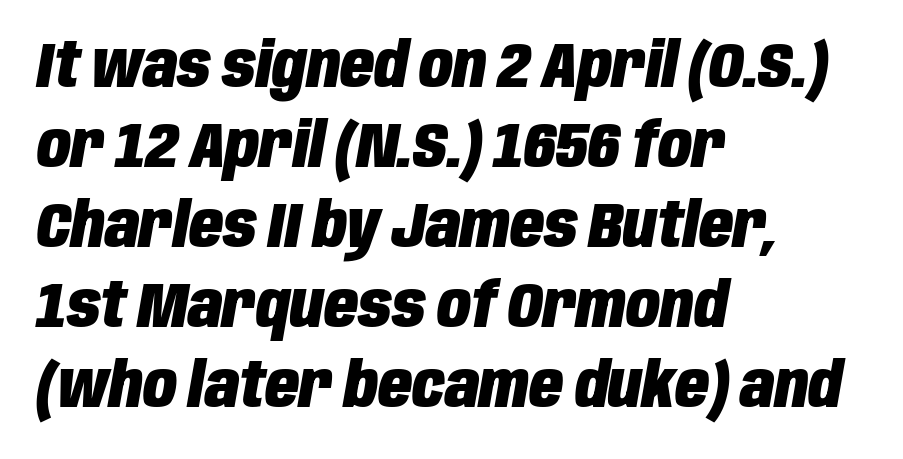
How heavy is the stroke? Heavy — this is a bold. Each line starts at the same left margin while the right side varies. Leading: standard. Tracking value appears to be zero — textbook default spacing. The specimen omits any rule beneath the text block's lines. Looking at the ascenders, they clearly lean.
